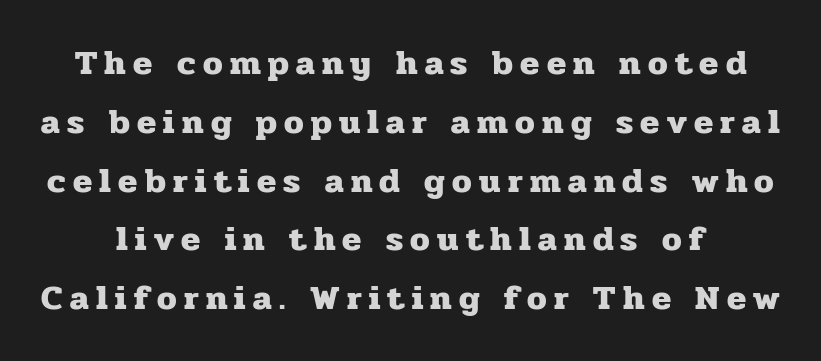
{"serif": "yes", "italic": "no", "bold": "yes", "weight": "heavy", "width": "normal", "stroke_contrast": "low", "x_height": "medium", "monospaced": "no", "underline": "no", "line_spacing": "normal", "line_spacing_ratio": 1.68, "letter_spacing": "wide", "letter_spacing_em": 0.21, "glyph_px": 35}
